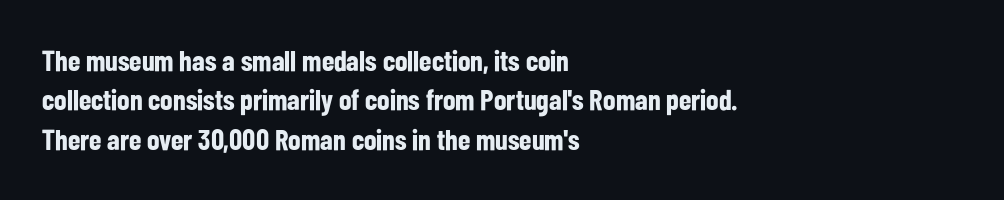
All the whitespace from short lines collects on the right. The tracking reads as untouched default to a designer's eye. A typesetter would label this face a sans. A clean baseline with only descenders dipping below it.
